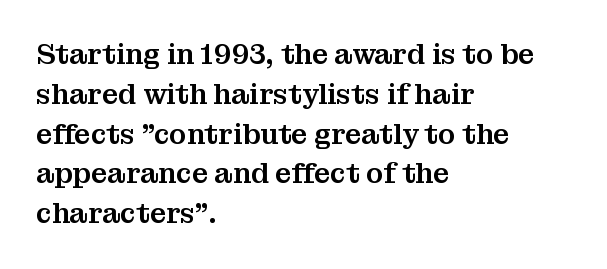
The image shows 28 px serif type, upright; set left-aligned, normal line spacing (1.42x), normal letter spacing, not underlined; medium stroke contrast and a medium x-height.
